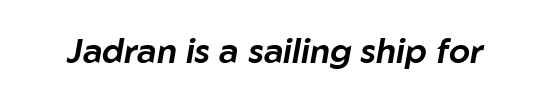
This sample has the flowing, uneven cadence of proportional lettering. Italic: yes, the glyphs are oblique. The glyphs are unaccompanied by any horizontal stroke below them. You could call the tracking neutral — neither tight nor loose.
